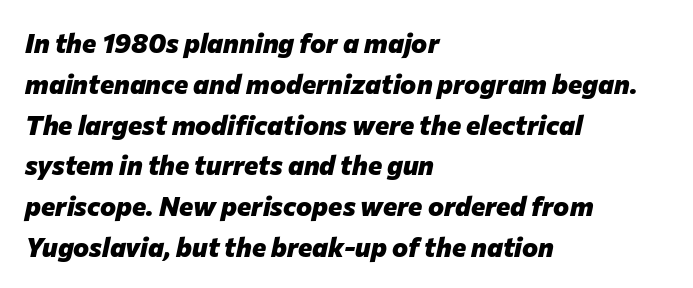
Letters rest on an invisible, unmarked baseline. Observe the lean: these are italic letterforms. Leftover space on each line is placed entirely after the last word. Whoever set this chose a conventional vertical rhythm. Between one letter and the next there's only the usual sliver of space. The passage shown is emphatically bold.
